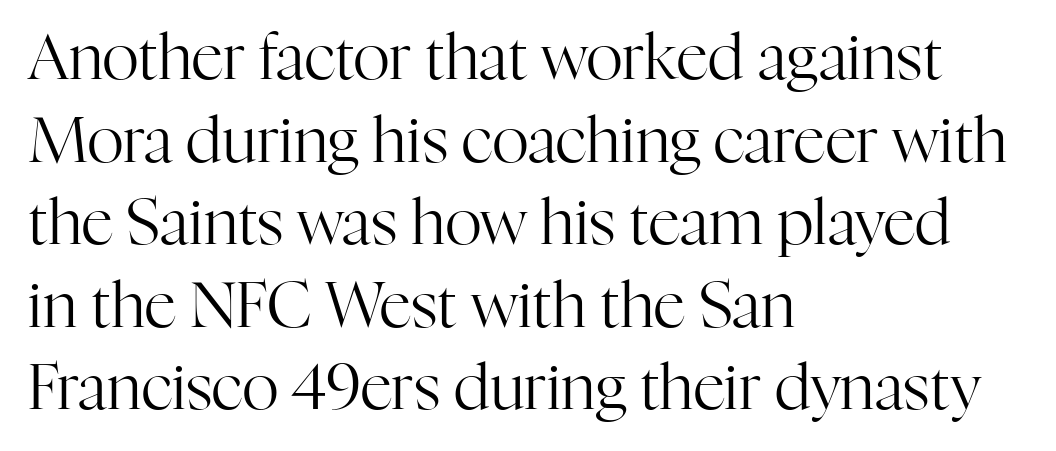
{"serif": "yes", "italic": "no", "bold": "no", "weight": "regular", "width": "normal", "stroke_contrast": "high", "x_height": "medium", "monospaced": "no", "underline": "no", "align": "left", "line_spacing": "normal", "line_spacing_ratio": 1.31, "letter_spacing": "normal", "letter_spacing_em": 0.0, "glyph_px": 63}
